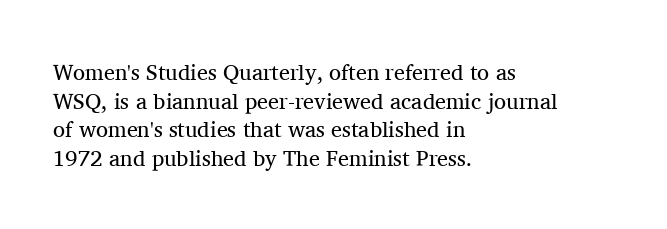
Q: Is the text bold? A: No.
Q: Is the text italic (slanted)? A: No, it is upright.
Q: Is the text underlined? A: No.
Q: How is the paragraph aligned? A: Left-aligned.
Q: Is the spacing between letters normal or unusually wide? A: Normal.
Q: Is the spacing between lines tight, normal or loose? A: Normal.
